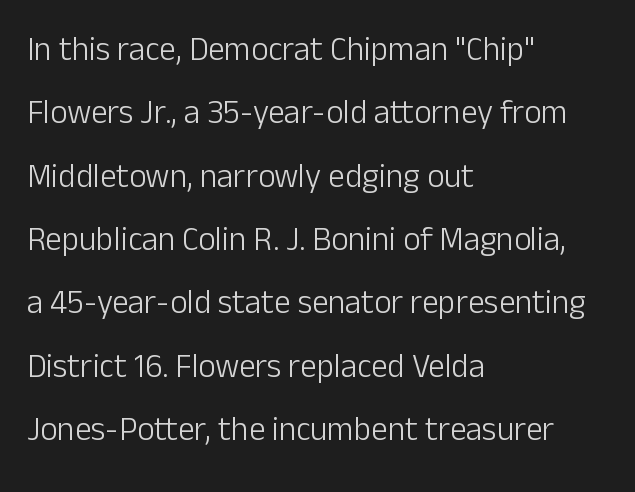
The image shows 33 px light sans-serif type, upright; set left-aligned, loose line spacing (1.92x), normal letter spacing, not underlined; low stroke contrast and a medium x-height.
